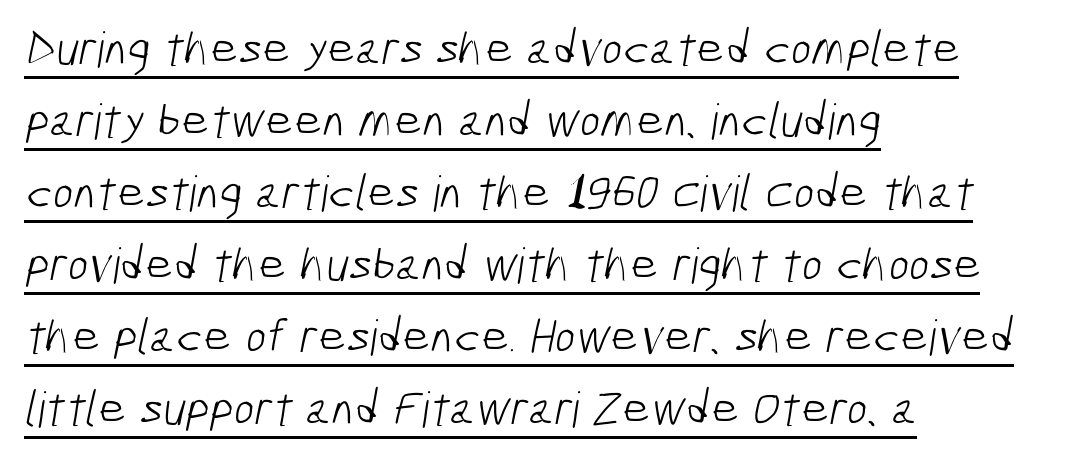
The image shows 49 px light, condensed sans-serif type; set left-aligned, normal line spacing (1.47x), normal letter spacing, underlined; low stroke contrast and a medium x-height.
